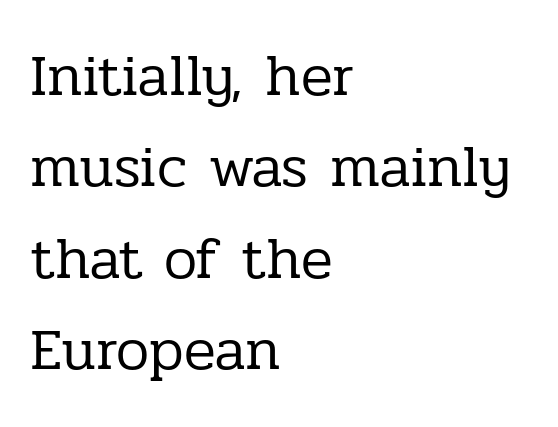
The image shows 59 px regular-weight serif type, upright; set left-aligned, normal line spacing (1.55x), normal letter spacing, not underlined; low stroke contrast and a medium x-height.
